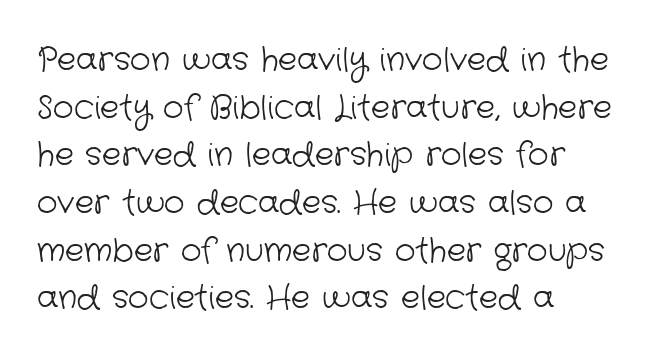
Q: Is the text bold? A: No.
Q: Is the typeface a serif or a sans-serif typeface? A: Sans-serif.
Q: Is the text underlined? A: No.
Q: How is the paragraph aligned? A: Left-aligned.
Q: Is the spacing between letters normal or unusually wide? A: Normal.
Q: Is the spacing between lines tight, normal or loose? A: Normal.
Q: Width (condensed, normal, or wide)? A: Normal.
Q: Stroke contrast? A: Low.
Q: x-height? A: Medium.
Q: Monospaced? A: No.
